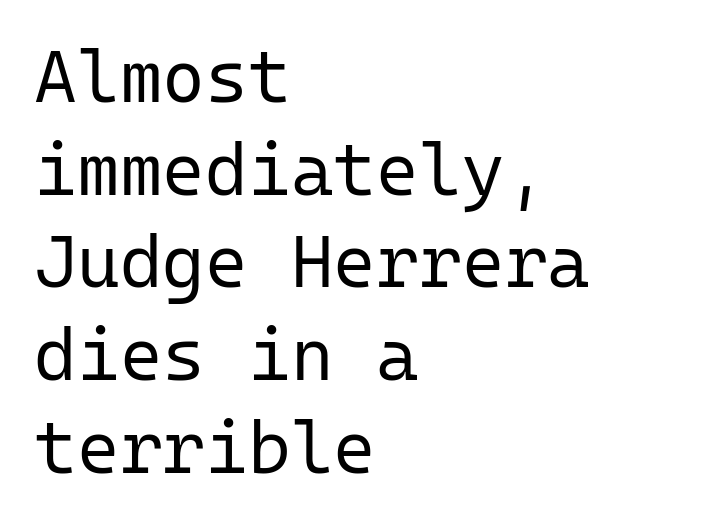
Do the letters lean? They stand straight. These glyphs show unthickened strokes, regular width or finer. The letters sit at their default tracking, neither squeezed nor spread. Leading: standard. Descenders are the only things crossing below the line. These lines stack with their left ends in a neat column.
